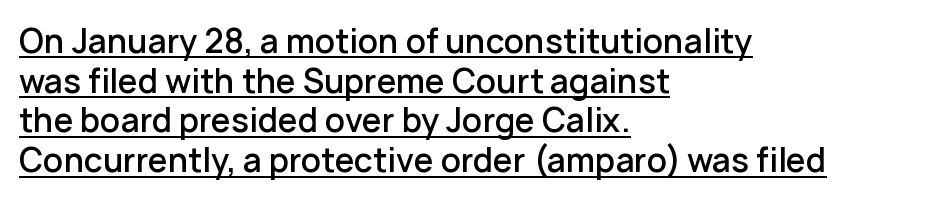
The face used here appears with an underline applied. A semibold gives these letters moderate extra thickness, short of bold. Letter spacing: default. Here the designer chose a conventional face with non-uniform glyph widths. No italicization has been applied; the sample stays upright.
